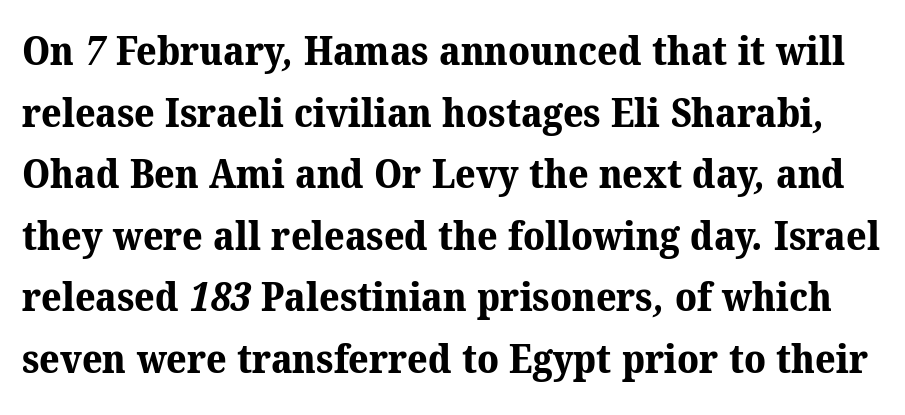
The image shows 40 px bold serif type; set normal line spacing (1.54x), normal letter spacing, not underlined; medium stroke contrast and a medium x-height.
